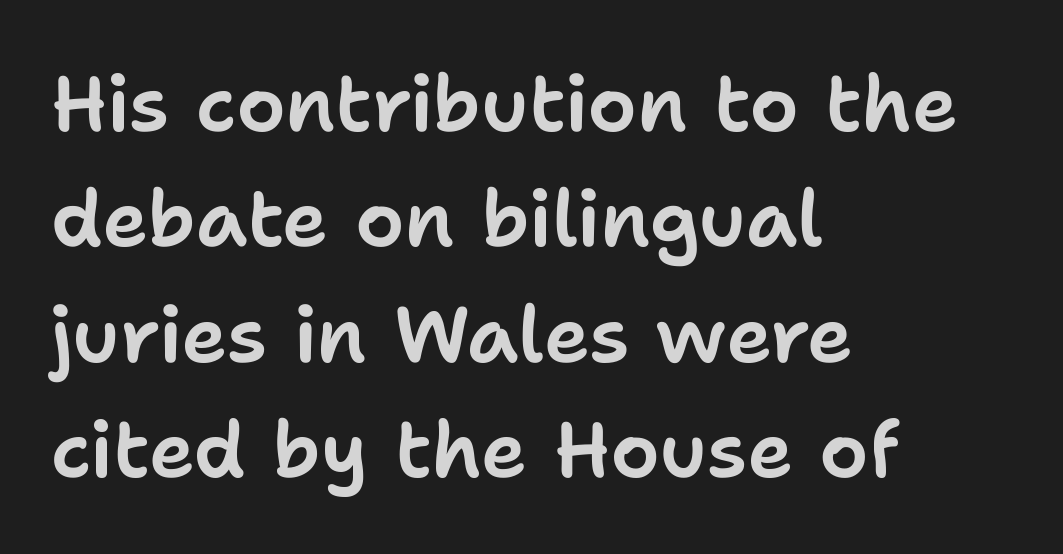
Q: Is the text italic (slanted)? A: No, it is upright.
Q: Is the typeface a serif or a sans-serif typeface? A: Sans-serif.
Q: Is the text underlined? A: No.
Q: How is the paragraph aligned? A: Left-aligned.
Q: Is the spacing between letters normal or unusually wide? A: Normal.
Q: Is the spacing between lines tight, normal or loose? A: Normal.
Q: Width (condensed, normal, or wide)? A: Normal.
Q: Stroke contrast? A: Low.
Q: x-height? A: Medium.
Q: Monospaced? A: No.
